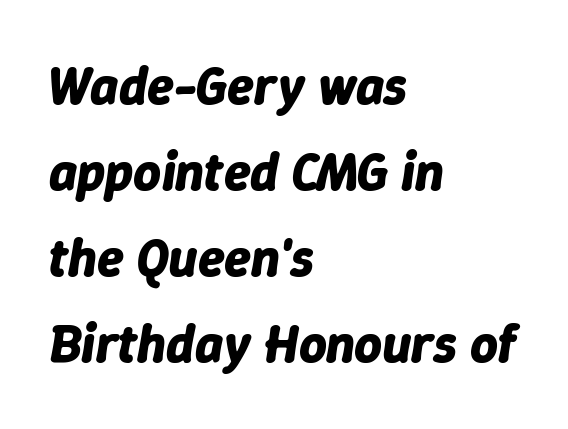
Note the varied advance widths — an 'i' is clearly narrower than an 'm'. Is the block centered? No — it sits flush against the left margin. The face used here is rendered with its standard letterfit. Leading matches the norm, producing a regular column.
